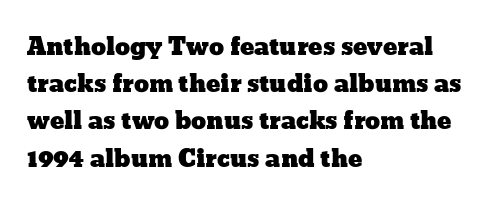
The image shows 24 px text type, upright; set left-aligned, normal line spacing (1.55x), normal letter spacing, not underlined.
